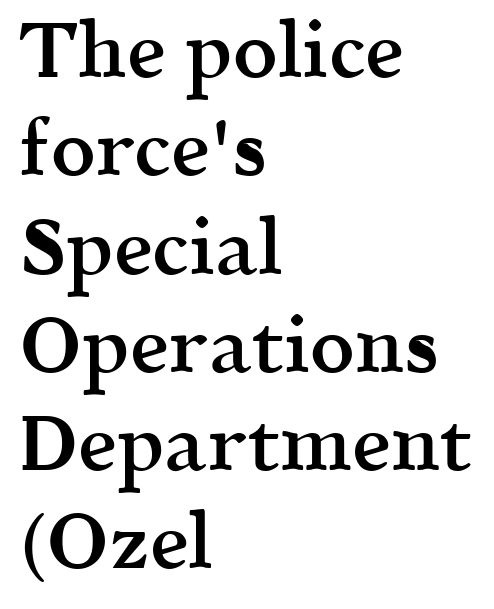
{"serif": "yes", "italic": "no", "bold": "semi", "weight": "semibold", "width": "normal", "x_height": "medium", "monospaced": "no", "underline": "no", "align": "left", "line_spacing": "normal", "line_spacing_ratio": 1.26, "letter_spacing": "normal", "letter_spacing_em": 0.0, "glyph_px": 78}
